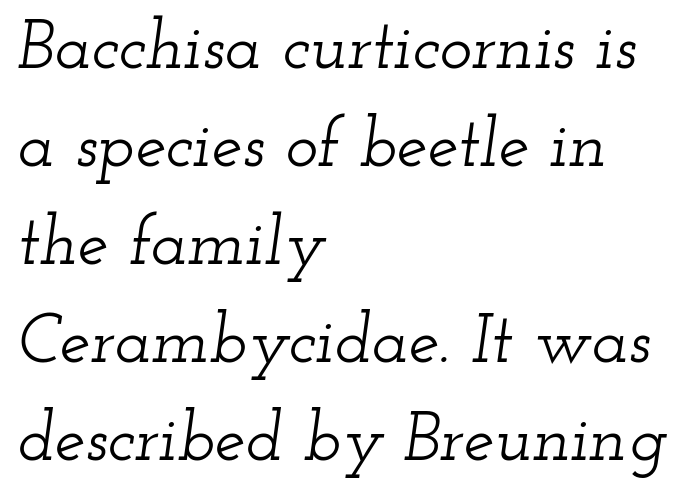
{"serif": "yes", "italic": "yes", "lean": "right", "slant_degrees": 12, "width": "wide", "stroke_contrast": "low", "x_height": "small", "monospaced": "no", "underline": "no", "align": "left", "line_spacing": "normal", "line_spacing_ratio": 1.42, "letter_spacing": "normal", "letter_spacing_em": 0.0, "glyph_px": 69}
